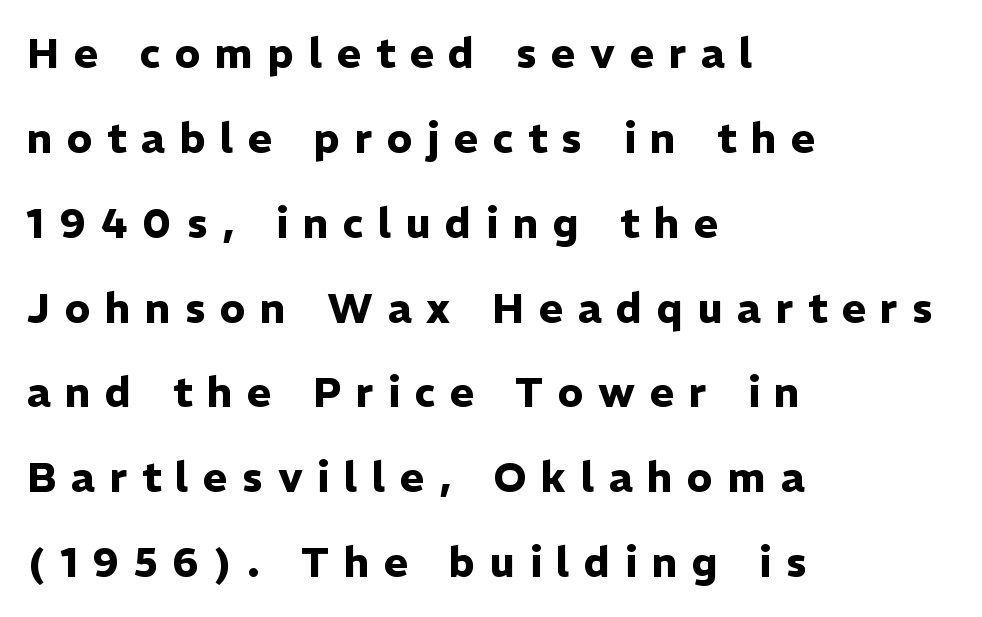
The image shows 41 px heavy sans-serif type, upright; set left-aligned, loose line spacing (2.07x), unusually wide letter spacing (+0.36 em), not underlined; low stroke contrast and a medium x-height.
